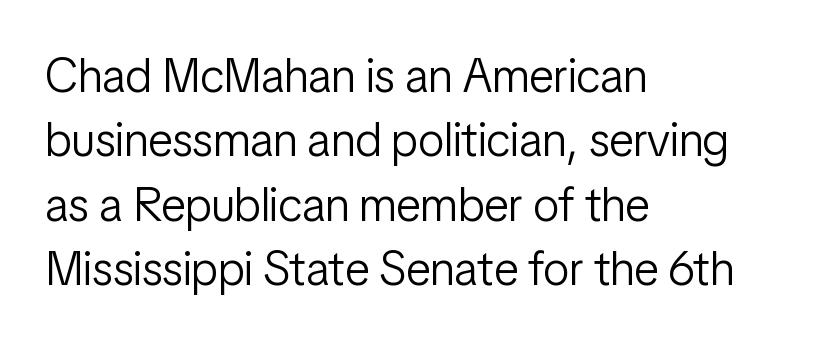
{"serif": "no", "italic": "no", "bold": "no", "weight": "light", "width": "condensed", "stroke_contrast": "low", "x_height": "medium", "monospaced": "no", "underline": "no", "align": "left", "line_spacing": "normal", "line_spacing_ratio": 1.37, "letter_spacing": "normal", "letter_spacing_em": 0.0, "glyph_px": 47}
